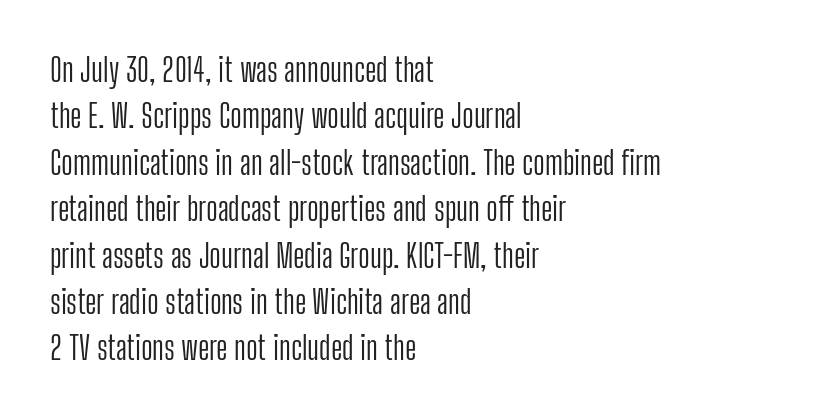
The image shows 32 px light, condensed sans-serif type, upright; set left-aligned, normal line spacing (1.45x), normal letter spacing, not underlined; low stroke contrast and a medium x-height.
